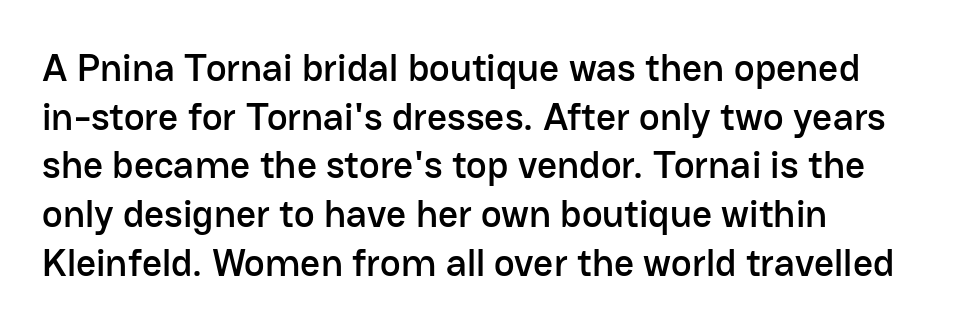
A student would call this left alignment; a typographer would say flush left, rag right. This is roman type, the default non-slanted kind. Rule under the text: the space is simply empty. This sample keeps an unexceptional amount of space between lines. The line texture is even and compact thanks to regular tracking. Note the varied advance widths — an 'i' is clearly narrower than an 'm'.
